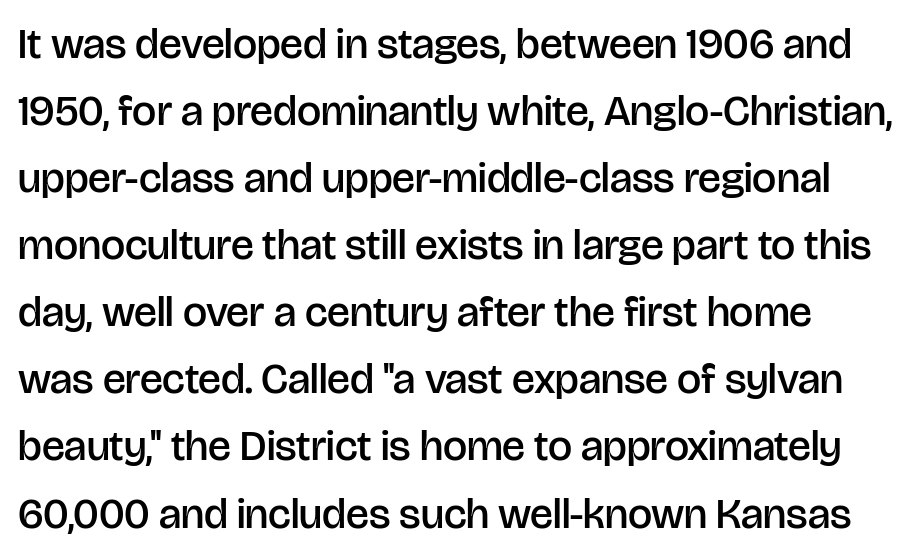
{"serif": "no", "italic": "no", "bold": "semi", "weight": "semibold", "width": "normal", "stroke_contrast": "low", "x_height": "large", "monospaced": "no", "underline": "no", "line_spacing": "normal", "line_spacing_ratio": 1.56, "letter_spacing": "normal", "letter_spacing_em": 0.0, "glyph_px": 43}
